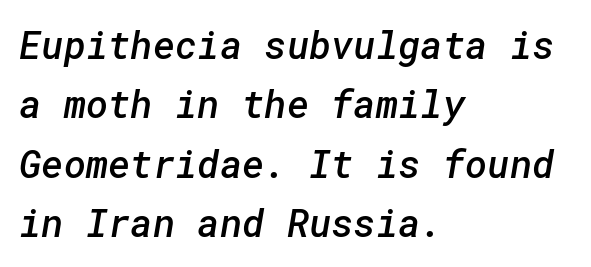
{"serif": "no", "bold": "semi", "weight": "semibold", "width": "normal", "stroke_contrast": "low", "x_height": "medium", "underline": "no", "align": "left", "line_spacing": "normal", "line_spacing_ratio": 1.56, "letter_spacing": "normal", "letter_spacing_em": 0.0, "glyph_px": 38}
